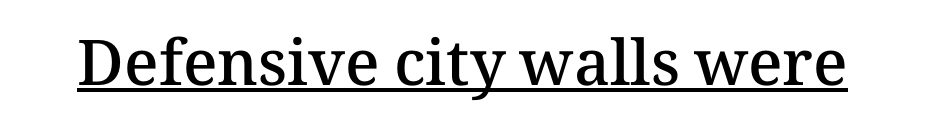
Q: Is the text bold? A: Semi-bold.
Q: Is the text italic (slanted)? A: No, it is upright.
Q: Is the text underlined? A: Yes.
Q: Is the spacing between letters normal or unusually wide? A: Normal.
Q: Width (condensed, normal, or wide)? A: Normal.
Q: Stroke contrast? A: Medium.
Q: x-height? A: Medium.
Q: Monospaced? A: No.
